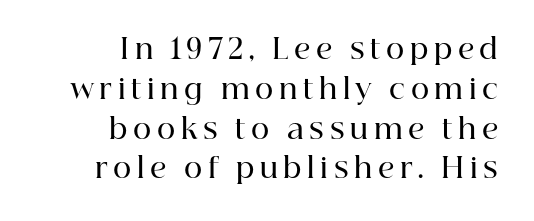
The image shows 28 px semibold serif type, upright; set right-aligned, normal line spacing (1.42x), unusually wide letter spacing (+0.2 em), not underlined; high stroke contrast and a medium x-height.
